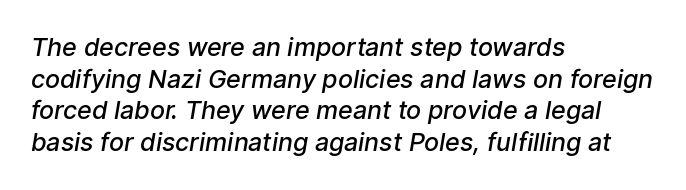
{"bold": "semi", "underline": "no", "align": "left", "line_spacing": "normal", "line_spacing_ratio": 1.27, "letter_spacing": "normal", "letter_spacing_em": 0.0, "glyph_px": 25}
